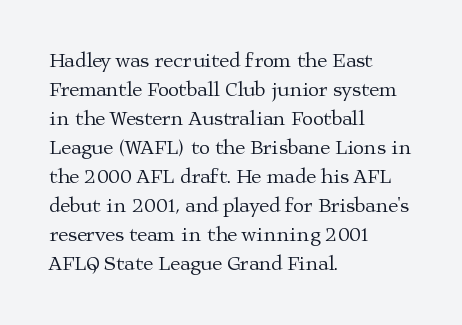
Beneath every word, the page is bare. Stems here are at most as thick as an everyday book face. When letters stand straight like this, we call the style roman or upright. This rendering leaves character spacing at its baseline value. The rendering uses a moderate line-height, typical for paragraphs.
